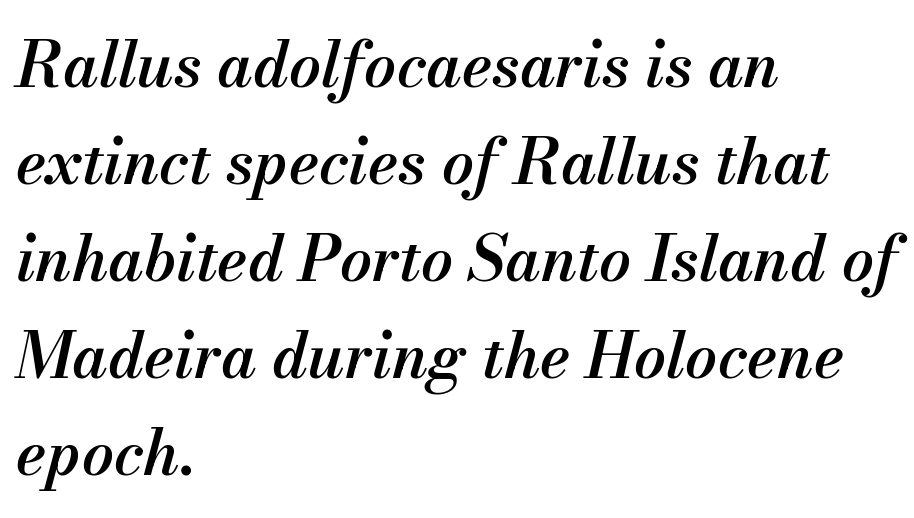
The image shows 63 px semibold type, italic (leaning right); set left-aligned, normal line spacing (1.54x), normal letter spacing, not underlined; medium stroke contrast and a small x-height.
